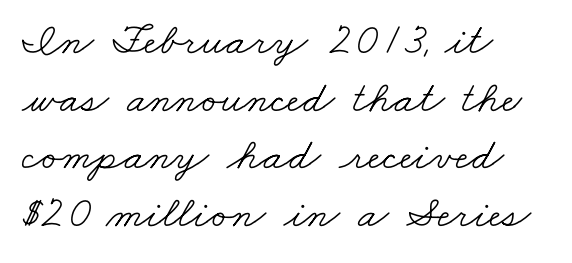
Each letter keeps its own natural width here, so spacing adapts to shape. Vertical spacing — default. Examine the stroke ends and you'll spot serifs. Spacing between characters is what you'd get straight out of the box. Each line starts at the same left margin while the right side varies.
